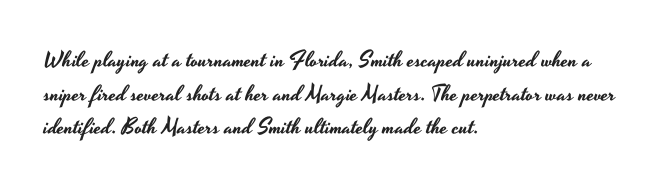
One glance says typical: line gaps are just what's usual. The gap between lines stays unmarked. These lines keep a tight, regular rhythm from letter to letter. Casual observation: everything's shoved over to the left.
